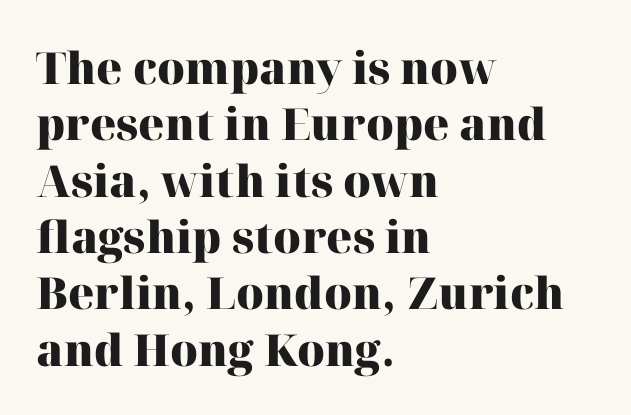
The image shows 44 px heavy serif type, upright; set left-aligned, normal line spacing (1.28x), normal letter spacing, not underlined; high stroke contrast and a medium x-height.
